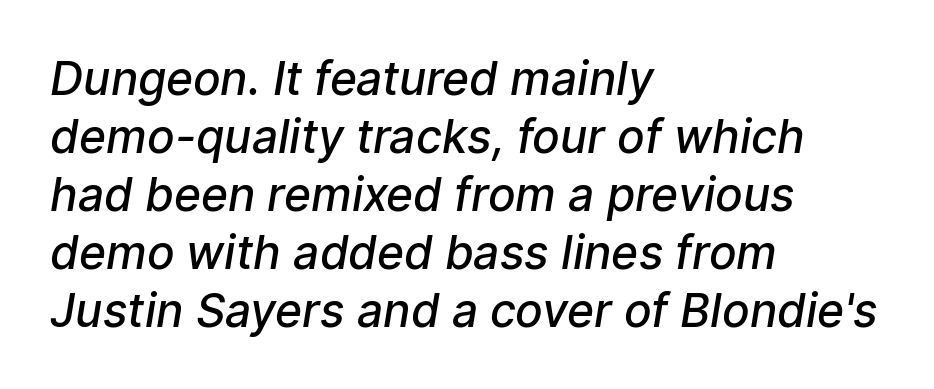
Q: Is the text bold? A: Semi-bold.
Q: Is the typeface a serif or a sans-serif typeface? A: Sans-serif.
Q: Is the text underlined? A: No.
Q: How is the paragraph aligned? A: Left-aligned.
Q: Is the spacing between letters normal or unusually wide? A: Normal.
Q: Is the spacing between lines tight, normal or loose? A: Normal.
Q: Width (condensed, normal, or wide)? A: Normal.
Q: Stroke contrast? A: Low.
Q: x-height? A: Medium.
Q: Monospaced? A: No.
